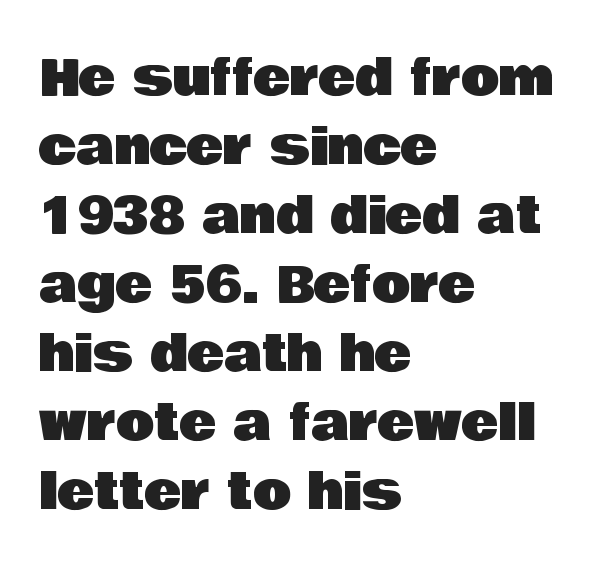
{"serif": "no", "italic": "no", "width": "normal", "stroke_contrast": "low", "x_height": "large", "monospaced": "no", "underline": "no", "align": "left", "line_spacing": "normal", "line_spacing_ratio": 1.38, "letter_spacing": "normal", "letter_spacing_em": 0.0, "glyph_px": 50}
